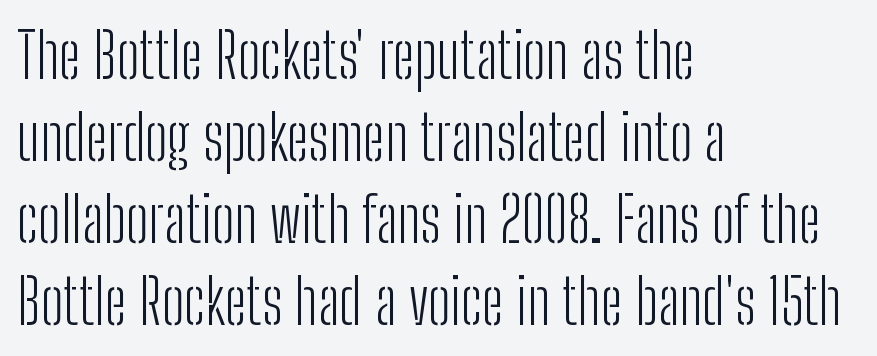
Nothing heavy about these letters — not bold at all. Leftover space on each line is placed entirely after the last word. Clear beneath every line of the passage. Every stem runs plumb, perpendicular to the baseline. Rows of type keep a routine distance in the vertical direction. Each word holds together tightly as a unit, with standard inter-letter gaps.
